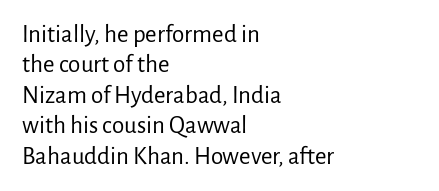
Nope, not italic — everything's standing straight. Only glyphs here, with clear space below each row. Leftover space on each line is placed entirely after the last word. The gaps between neighbouring characters are ordinary and unremarkable. A light-to-regular cut is what we see here.
